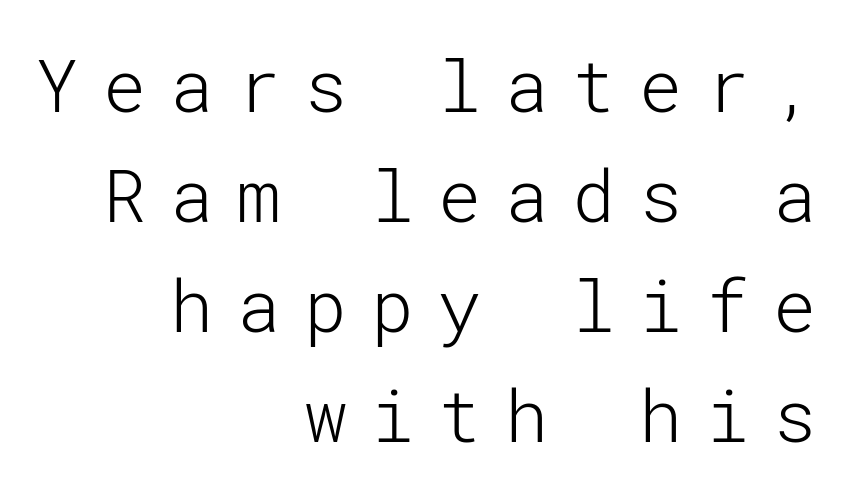
Unbolded letterforms with no extra heft. The space between consecutive lines is moderate. Just letters on the line, the space beneath them empty. A student would call this right alignment; a typographer would say flush right, rag left.
